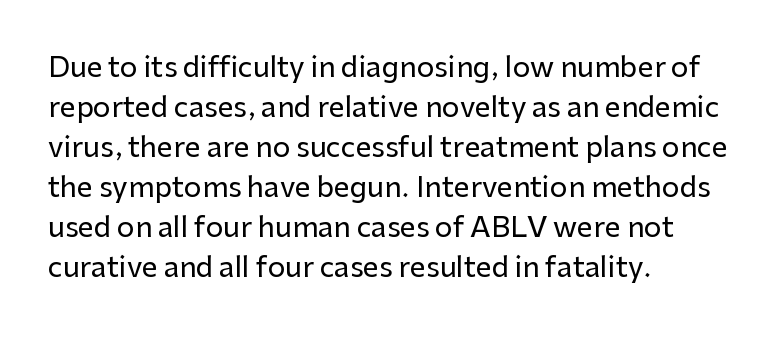
Note: no serifs on the glyphs. Looks like regular typesetting: each glyph gets only the width it needs. This rendering leaves character spacing at its baseline value. The gap between lines stays unmarked. No italicization has been applied; the sample stays upright. Vertical spacing — default.
